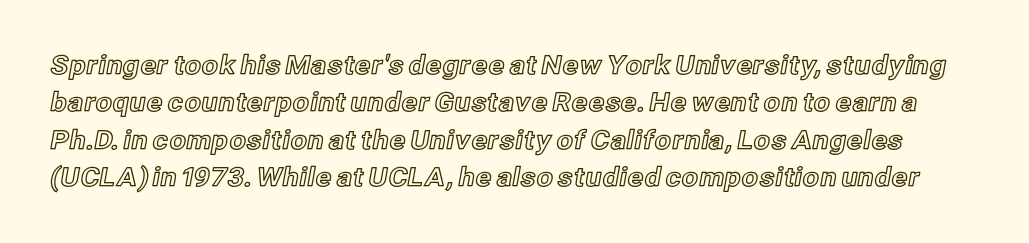
The image shows 26 px text type; set normal line spacing (1.44x), normal letter spacing, not underlined.
